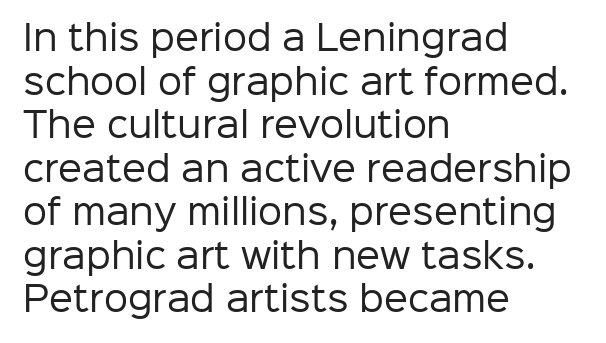
{"serif": "no", "italic": "no", "bold": "no", "weight": "regular", "width": "normal", "stroke_contrast": "low", "x_height": "medium", "monospaced": "no", "underline": "no", "align": "left", "line_spacing": "normal", "line_spacing_ratio": 1.28, "letter_spacing": "normal", "letter_spacing_em": 0.0, "glyph_px": 34}
